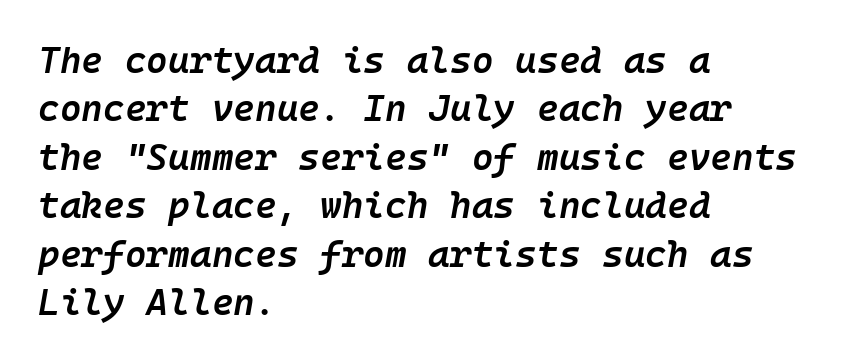
The image shows 37 px semibold type, italic (leaning right); set left-aligned, normal line spacing (1.31x), normal letter spacing, not underlined; low stroke contrast and a medium x-height.
